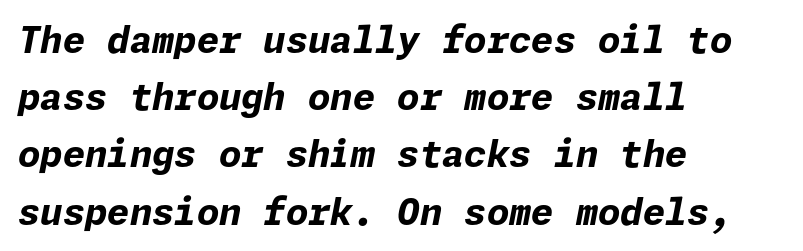
Q: Is the text bold? A: Yes.
Q: Is the text italic (slanted)? A: Yes, it leans right by about 11 degrees.
Q: Is the text underlined? A: No.
Q: How is the paragraph aligned? A: Left-aligned.
Q: Is the spacing between letters normal or unusually wide? A: Normal.
Q: Is the spacing between lines tight, normal or loose? A: Normal.
Q: Width (condensed, normal, or wide)? A: Normal.
Q: Stroke contrast? A: Low.
Q: x-height? A: Medium.
